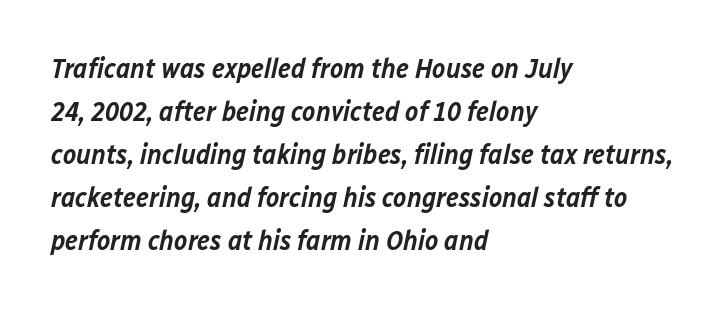
Q: Is the text bold? A: Semi-bold.
Q: Is the text italic (slanted)? A: Yes, it leans right by about 12 degrees.
Q: Is the text underlined? A: No.
Q: How is the paragraph aligned? A: Left-aligned.
Q: Is the spacing between letters normal or unusually wide? A: Normal.
Q: Is the spacing between lines tight, normal or loose? A: Normal.
Q: Width (condensed, normal, or wide)? A: Normal.
Q: Stroke contrast? A: Low.
Q: x-height? A: Medium.
Q: Monospaced? A: No.
